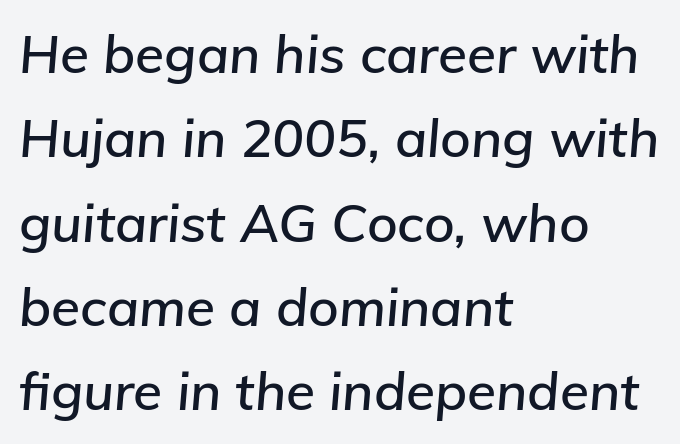
The image shows 53 px text type, italic (leaning right); set left-aligned, normal line spacing (1.59x), normal letter spacing, not underlined; low stroke contrast and a medium x-height.
